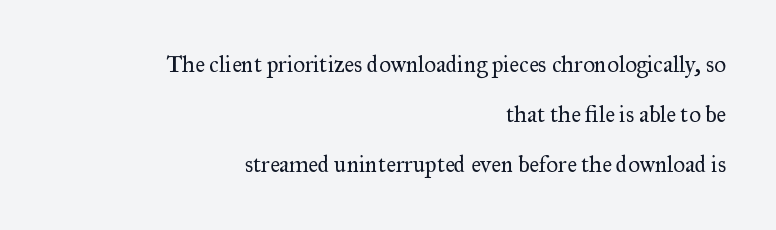
{"italic": "no", "bold": "no", "underline": "no", "align": "right", "line_spacing": "loose", "line_spacing_ratio": 2.18, "letter_spacing": "normal", "letter_spacing_em": 0.0, "glyph_px": 23}
